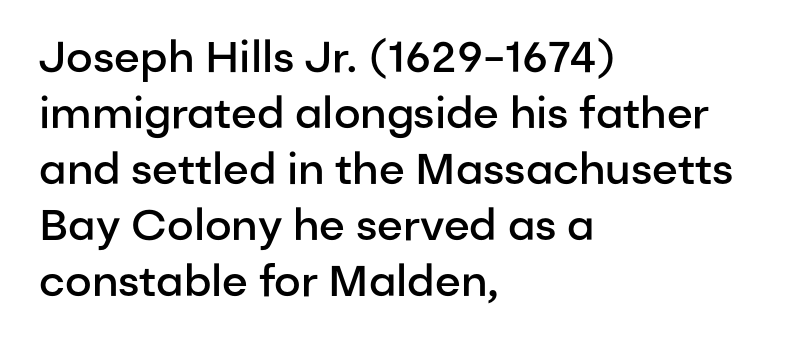
Teacher's note: observe the even left margin — that is flush-left alignment. Anything drawn beneath the words? Only blank space. A sans-serif font was chosen for this passage. Does the leading feel generous? No, just average.
